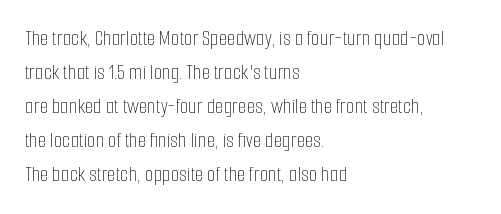
Q: Is the text bold? A: No.
Q: Is the text italic (slanted)? A: No, it is upright.
Q: Is the text underlined? A: No.
Q: How is the paragraph aligned? A: Left-aligned.
Q: Is the spacing between letters normal or unusually wide? A: Normal.
Q: Is the spacing between lines tight, normal or loose? A: Normal.
